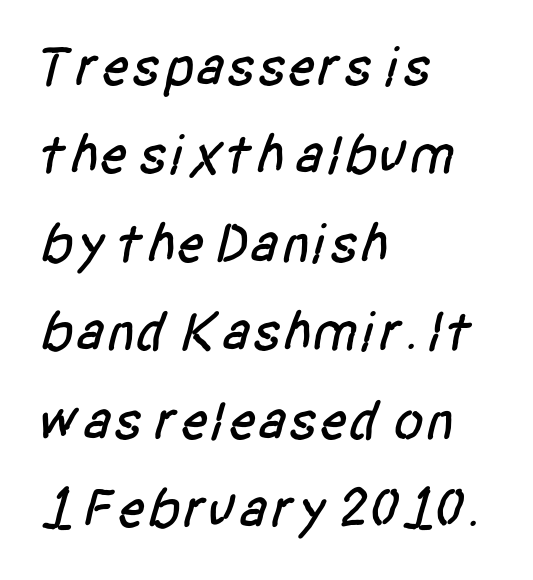
{"serif": "no", "width": "condensed", "stroke_contrast": "low", "x_height": "large", "monospaced": "no", "underline": "no", "align": "left", "line_spacing": "normal", "line_spacing_ratio": 1.58, "letter_spacing": "normal", "letter_spacing_em": 0.0, "glyph_px": 56}
